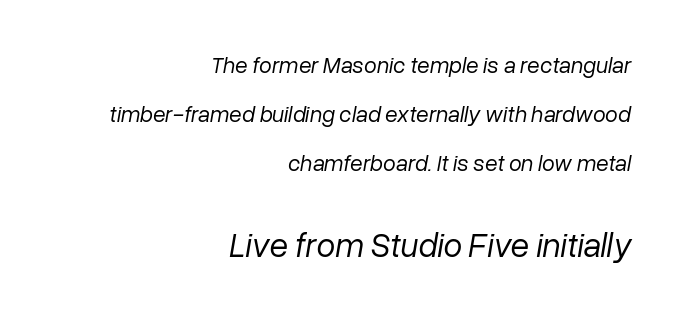
In this sample the second text group is rendered at the bigger scale. No word sits above an underline. How are the letters spaced? Ordinarily, with no added tracking. Regarding leading, the lines here are spaced well apart.
